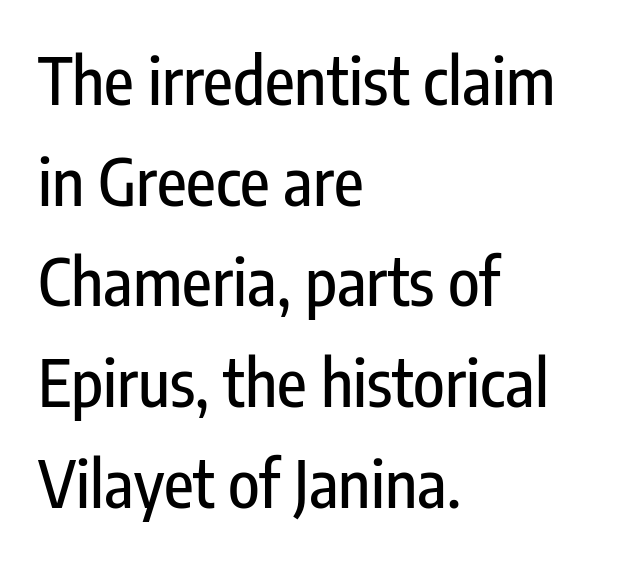
{"serif": "no", "italic": "no", "width": "condensed", "stroke_contrast": "low", "x_height": "medium", "monospaced": "no", "underline": "no", "align": "left", "line_spacing": "normal", "line_spacing_ratio": 1.55, "letter_spacing": "normal", "letter_spacing_em": 0.0, "glyph_px": 65}
